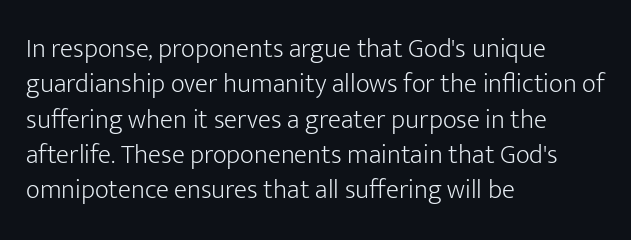
{"italic": "no", "bold": "no", "underline": "no", "align": "left", "line_spacing": "normal", "line_spacing_ratio": 1.31, "letter_spacing": "normal", "letter_spacing_em": 0.0, "glyph_px": 27}
